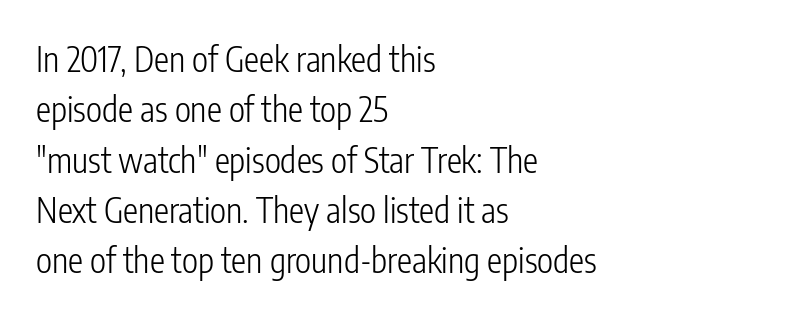
{"serif": "no", "italic": "no", "bold": "no", "weight": "light", "width": "condensed", "stroke_contrast": "low", "x_height": "medium", "monospaced": "no", "underline": "no", "align": "left", "line_spacing": "normal", "line_spacing_ratio": 1.48, "letter_spacing": "normal", "letter_spacing_em": 0.0, "glyph_px": 34}
